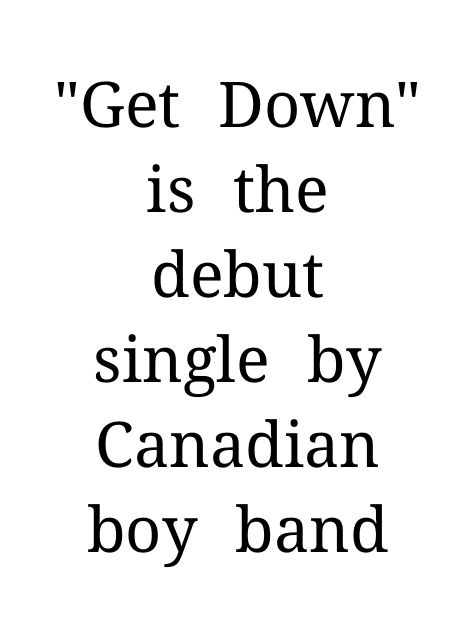
Leading matches the norm, producing a regular column. In CSS terms this would be text-align: center. The face used here is rendered with its standard letterfit. These lines are rendered in a variable-pitch font. Nope, not italic — everything's standing straight.
